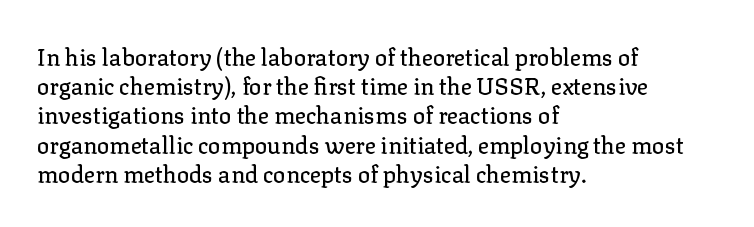
{"italic": "no", "underline": "no", "align": "left", "line_spacing": "normal", "line_spacing_ratio": 1.27, "letter_spacing": "normal", "letter_spacing_em": 0.0, "glyph_px": 23}
